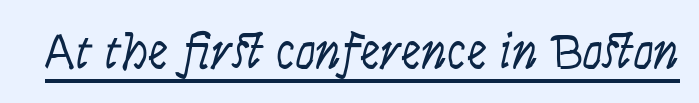
{"serif": "no", "bold": "no", "weight": "light", "width": "condensed", "stroke_contrast": "low", "x_height": "large", "monospaced": "no", "underline": "yes", "letter_spacing": "normal", "letter_spacing_em": 0.0, "glyph_px": 51}
